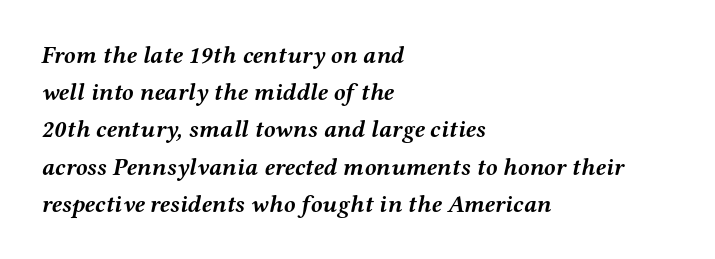
Q: Is the text bold? A: Yes.
Q: Is the text italic (slanted)? A: Yes, it leans right by about 12 degrees.
Q: Is the text underlined? A: No.
Q: How is the paragraph aligned? A: Left-aligned.
Q: Is the spacing between letters normal or unusually wide? A: Normal.
Q: Is the spacing between lines tight, normal or loose? A: Normal.
